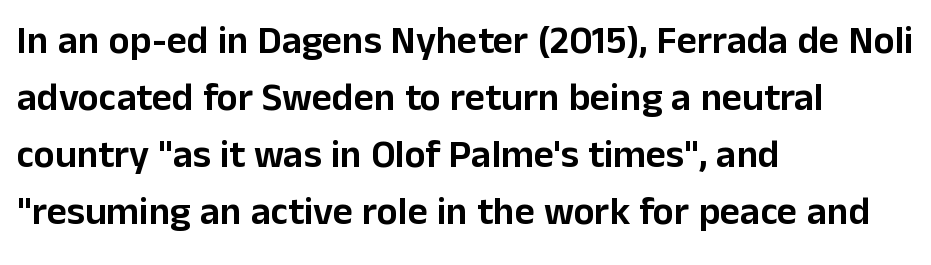
Q: Is the text italic (slanted)? A: No, it is upright.
Q: Is the typeface a serif or a sans-serif typeface? A: Sans-serif.
Q: Is the text underlined? A: No.
Q: How is the paragraph aligned? A: Left-aligned.
Q: Is the spacing between letters normal or unusually wide? A: Normal.
Q: Is the spacing between lines tight, normal or loose? A: Normal.
Q: Width (condensed, normal, or wide)? A: Normal.
Q: Stroke contrast? A: Low.
Q: x-height? A: Medium.
Q: Monospaced? A: No.
